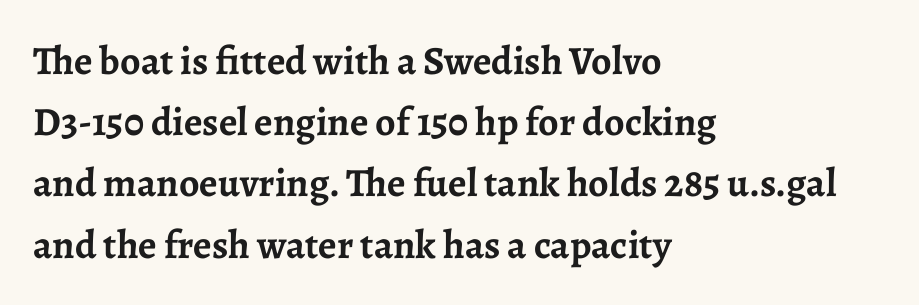
{"serif": "yes", "italic": "no", "bold": "yes", "weight": "semibold", "width": "normal", "stroke_contrast": "low", "x_height": "medium", "monospaced": "no", "underline": "no", "align": "left", "line_spacing": "normal", "line_spacing_ratio": 1.53, "letter_spacing": "normal", "letter_spacing_em": 0.0, "glyph_px": 40}
